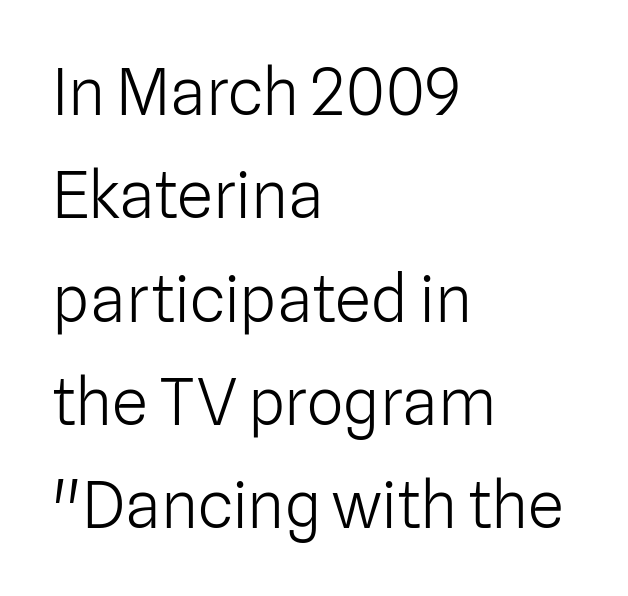
Q: Is the text bold? A: No.
Q: Is the text italic (slanted)? A: No, it is upright.
Q: Is the typeface a serif or a sans-serif typeface? A: Sans-serif.
Q: Is the text underlined? A: No.
Q: How is the paragraph aligned? A: Left-aligned.
Q: Is the spacing between letters normal or unusually wide? A: Normal.
Q: Is the spacing between lines tight, normal or loose? A: Normal.
Q: Width (condensed, normal, or wide)? A: Normal.
Q: Stroke contrast? A: Low.
Q: x-height? A: Medium.
Q: Monospaced? A: No.
